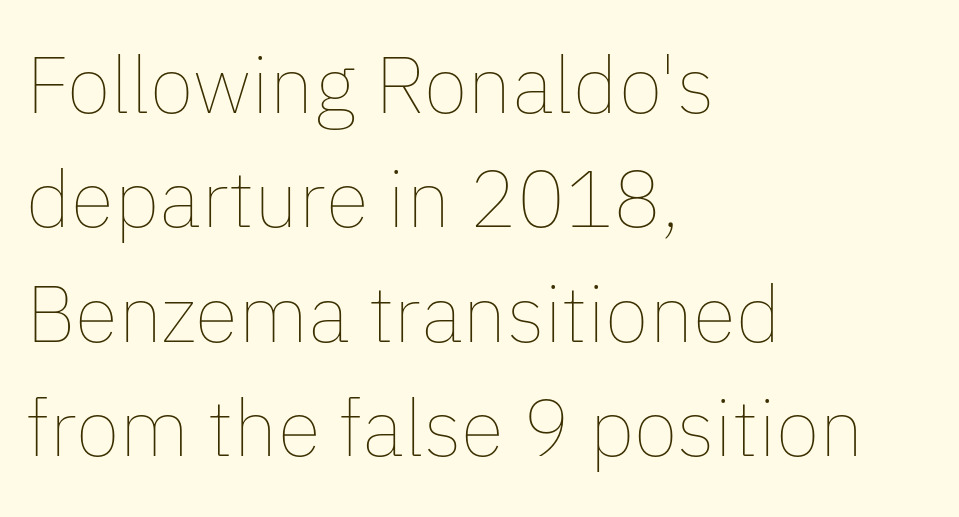
This is not heavy type; no bold has been used. Typeset ragged right — the left edge is the straight one. Summary of vertical rhythm: regular, with standard interline spacing. The font's upright variant was chosen for this text.
